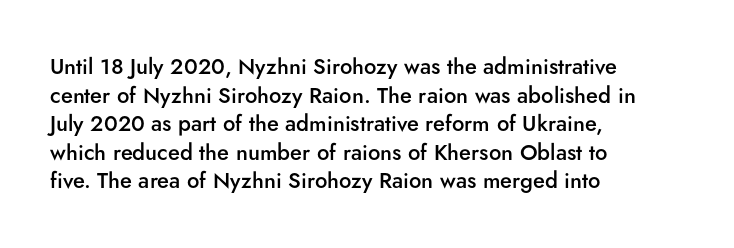
{"italic": "no", "bold": "semi", "underline": "no", "align": "left", "line_spacing": "normal", "line_spacing_ratio": 1.3, "letter_spacing": "normal", "letter_spacing_em": 0.0, "glyph_px": 22}
